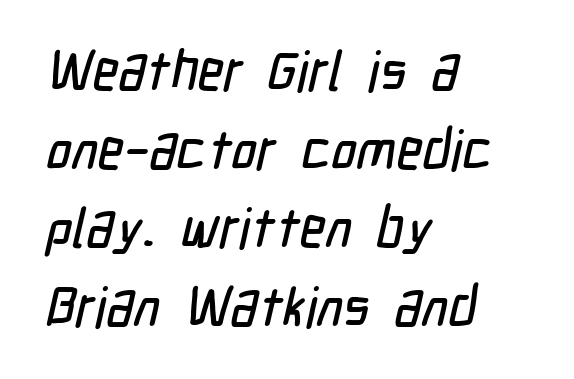
{"serif": "no", "width": "condensed", "stroke_contrast": "low", "x_height": "medium", "monospaced": "no", "underline": "no", "align": "left", "line_spacing": "normal", "line_spacing_ratio": 1.43, "letter_spacing": "normal", "letter_spacing_em": 0.0, "glyph_px": 55}
